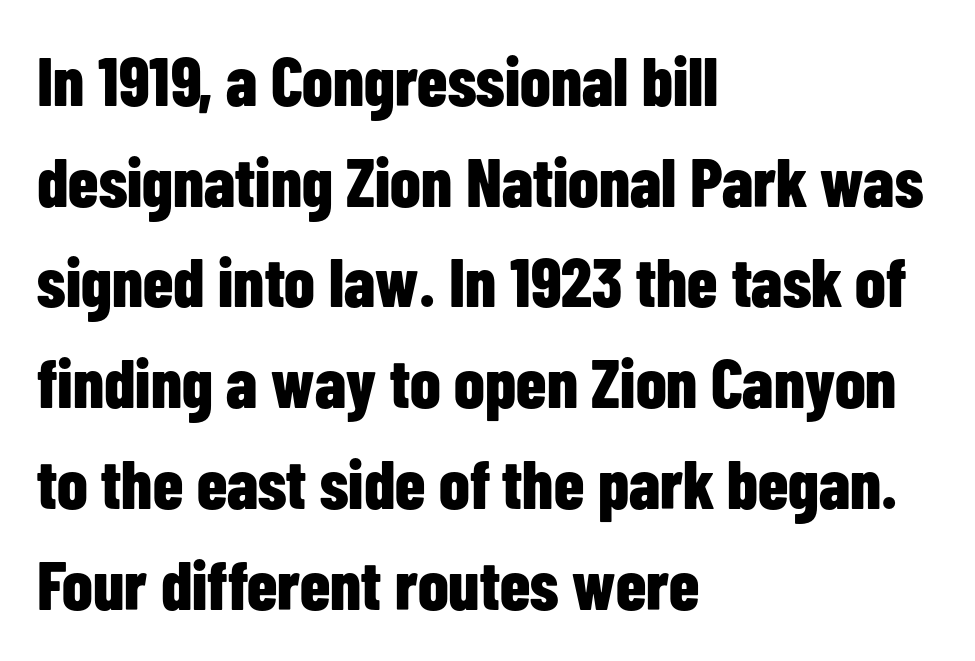
{"serif": "no", "italic": "no", "bold": "yes", "weight": "bold", "width": "condensed", "stroke_contrast": "low", "x_height": "medium", "monospaced": "no", "underline": "no", "align": "left", "line_spacing": "normal", "line_spacing_ratio": 1.46, "letter_spacing": "normal", "letter_spacing_em": 0.0, "glyph_px": 69}
